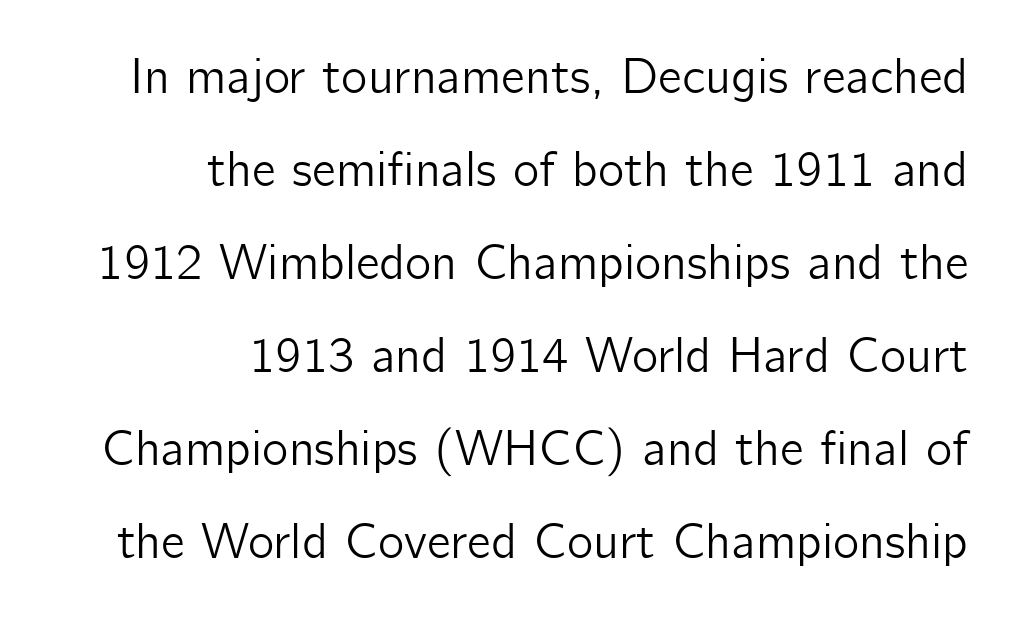
{"serif": "no", "italic": "no", "width": "normal", "stroke_contrast": "low", "x_height": "medium", "monospaced": "no", "underline": "no", "align": "right", "line_spacing_ratio": 1.86, "letter_spacing": "normal", "letter_spacing_em": 0.0, "glyph_px": 50}
